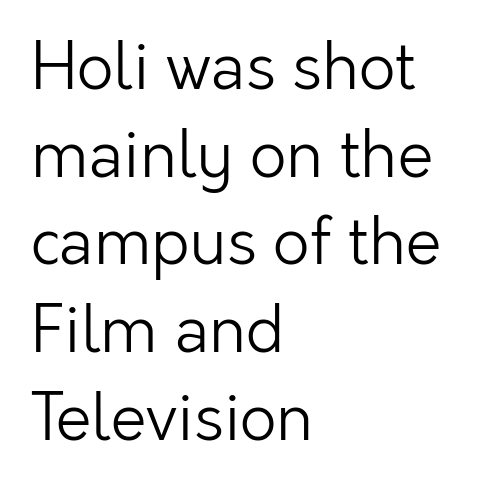
The image shows 64 px light sans-serif type, upright; set left-aligned, normal line spacing (1.37x), normal letter spacing, not underlined; low stroke contrast and a medium x-height.
